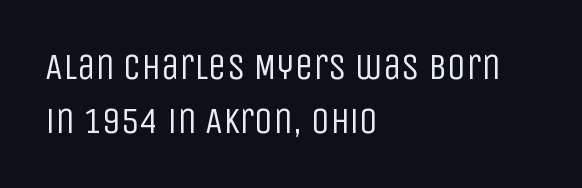
{"serif": "no", "italic": "no", "bold": "no", "weight": "regular", "width": "condensed", "stroke_contrast": "low", "x_height": "large", "monospaced": "no", "underline": "no", "align": "left", "line_spacing": "normal", "line_spacing_ratio": 1.45, "letter_spacing": "normal", "letter_spacing_em": 0.0, "glyph_px": 37}
